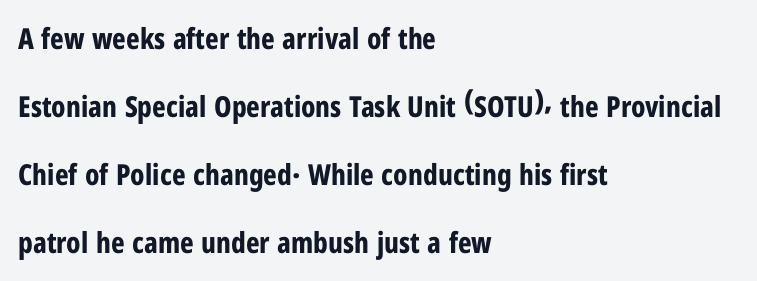
The image shows 29 px bold, condensed sans-serif type, upright; set left-aligned, loose line spacing (2.35x), normal letter spacing, not underlined; low stroke contrast and a medium x-height.
